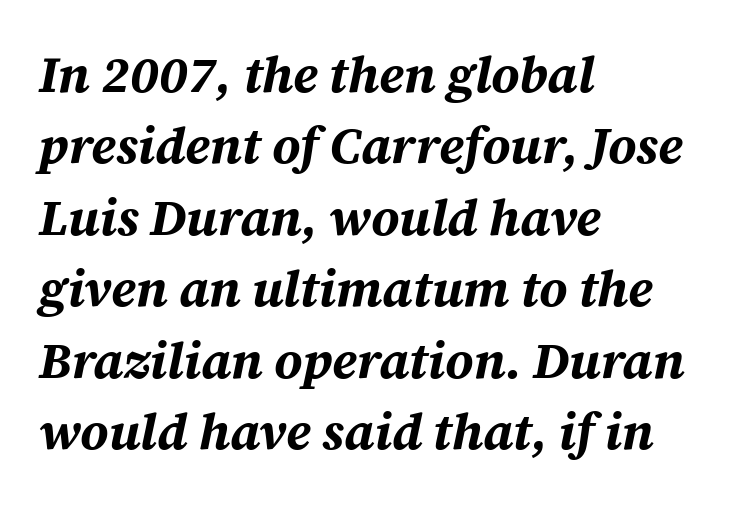
The rows are spaced the way most documents space them. The font's italic variant was chosen for this text. These lines are rendered in a variable-pitch font. The gaps between neighbouring characters are ordinary and unremarkable. The typesetter chose a ragged-right arrangement here. Anything drawn beneath the words? Only blank space.
